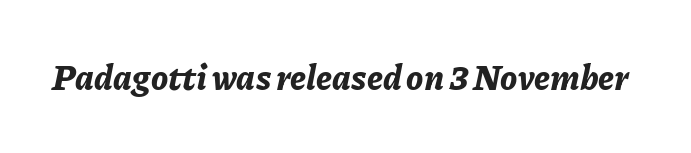
The image shows 34 px bold type, italic (leaning right); set normal letter spacing, not underlined; low stroke contrast and a medium x-height.
